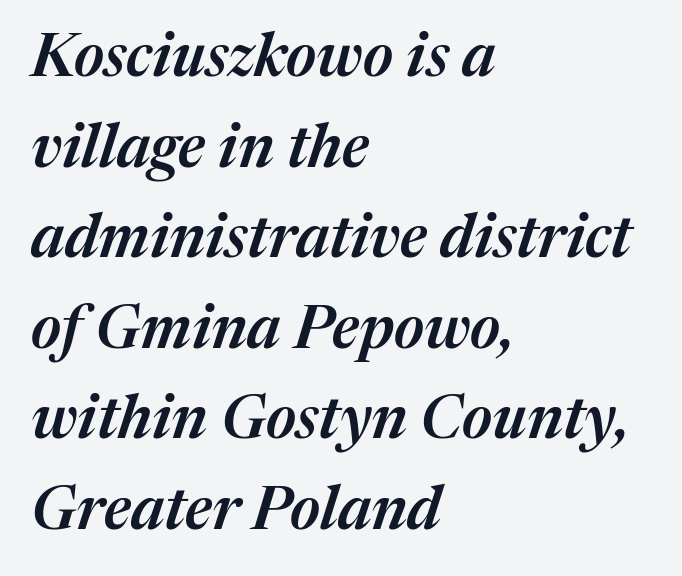
Q: Is the text bold? A: Semi-bold.
Q: Is the text italic (slanted)? A: Yes, it leans right by about 17 degrees.
Q: Is the text underlined? A: No.
Q: How is the paragraph aligned? A: Left-aligned.
Q: Is the spacing between letters normal or unusually wide? A: Normal.
Q: Is the spacing between lines tight, normal or loose? A: Normal.
Q: Width (condensed, normal, or wide)? A: Normal.
Q: Stroke contrast? A: Medium.
Q: x-height? A: Medium.
Q: Monospaced? A: No.
